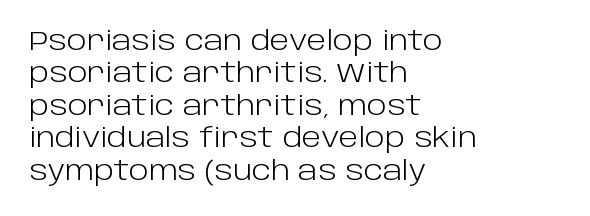
The image shows 26 px text type, upright; set left-aligned, normal line spacing (1.25x), normal letter spacing, not underlined.
